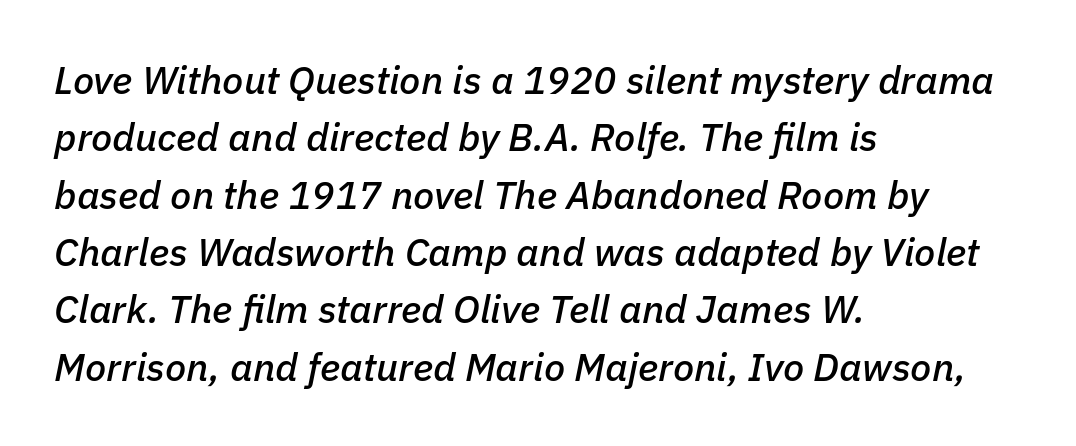
The letters advance in unequal steps, a hallmark of proportional type. Leading: standard. Spacing between characters is what you'd get straight out of the box. The space beneath each line is pristine and unruled.
